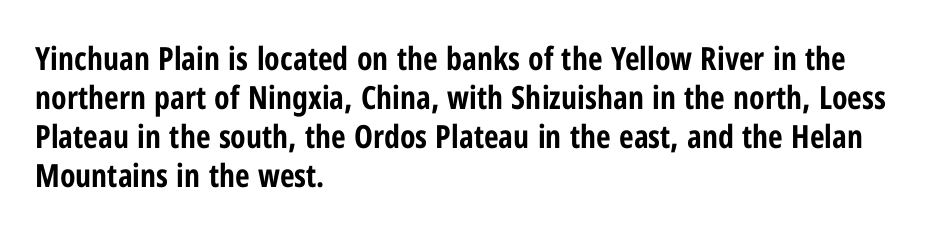
The image shows 32 px bold, condensed sans-serif type, upright; set left-aligned, line spacing 1.22x, normal letter spacing, not underlined; low stroke contrast and a medium x-height.
